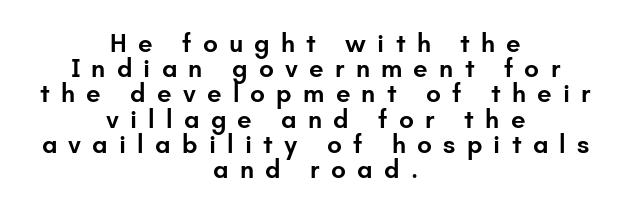
The image shows 26 px text type, upright; set centered, tight line spacing (0.97x), unusually wide letter spacing (+0.43 em), not underlined.
